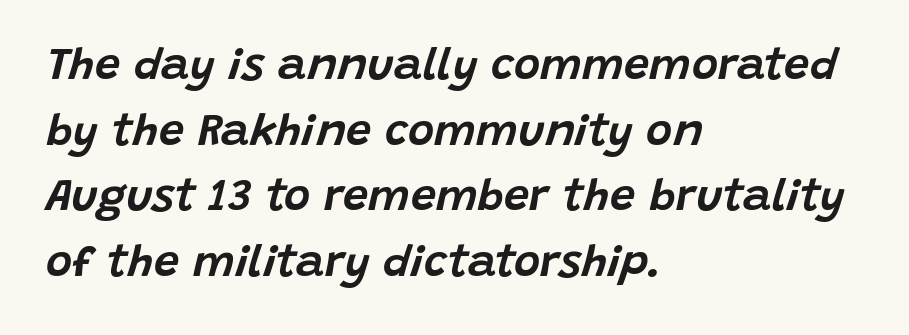
The image shows 45 px text type, italic (leaning right); set left-aligned, normal line spacing (1.46x), normal letter spacing, not underlined; low stroke contrast and a large x-height.
